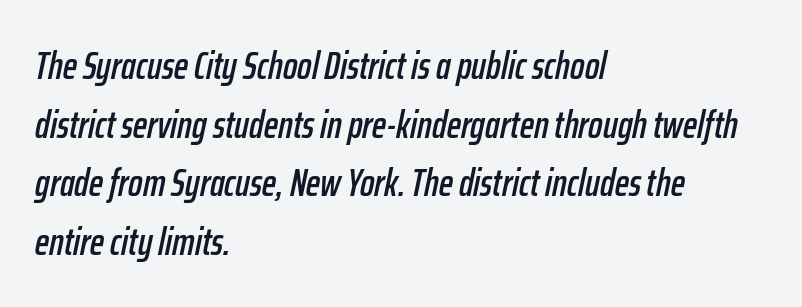
Compared with typical paragraphs, the rows here are spaced about the same. Check under the words: just untouched page. Each letter keeps its own natural width here, so spacing adapts to shape. The paragraph shown leans on its left margin.
